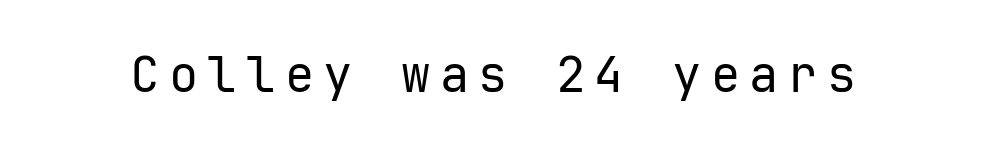
{"serif": "no", "italic": "no", "bold": "no", "weight": "regular", "width": "normal", "stroke_contrast": "low", "x_height": "medium", "monospaced": "yes", "underline": "no", "glyph_px": 49}
